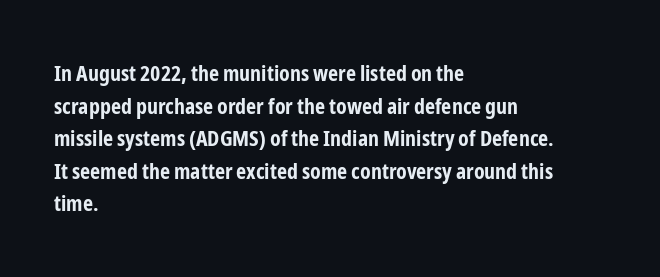
{"italic": "no", "bold": "yes", "underline": "no", "align": "left", "line_spacing": "normal", "line_spacing_ratio": 1.48, "letter_spacing": "normal", "letter_spacing_em": 0.0, "glyph_px": 22}
